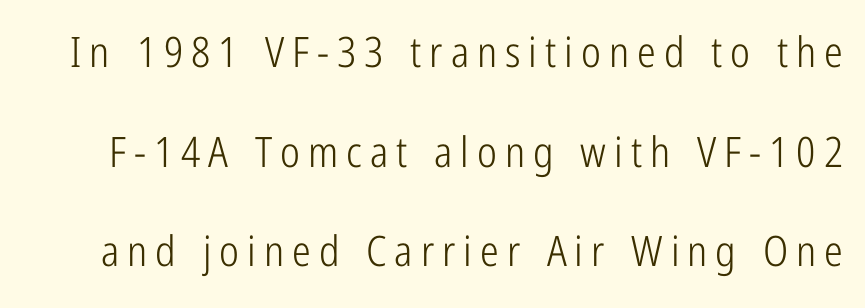
Q: Is the text bold? A: No.
Q: Is the text italic (slanted)? A: No, it is upright.
Q: Is the typeface a serif or a sans-serif typeface? A: Sans-serif.
Q: Is the text underlined? A: No.
Q: Is the spacing between lines tight, normal or loose? A: Loose.
Q: Width (condensed, normal, or wide)? A: Condensed.
Q: Stroke contrast? A: Low.
Q: x-height? A: Medium.
Q: Monospaced? A: No.
